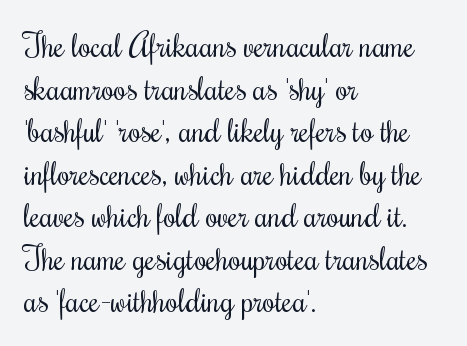
{"serif": "yes", "bold": "no", "weight": "regular", "width": "condensed", "stroke_contrast": "medium", "x_height": "small", "monospaced": "no", "underline": "no", "align": "left", "line_spacing": "normal", "line_spacing_ratio": 1.33, "letter_spacing": "normal", "letter_spacing_em": 0.0, "glyph_px": 32}
